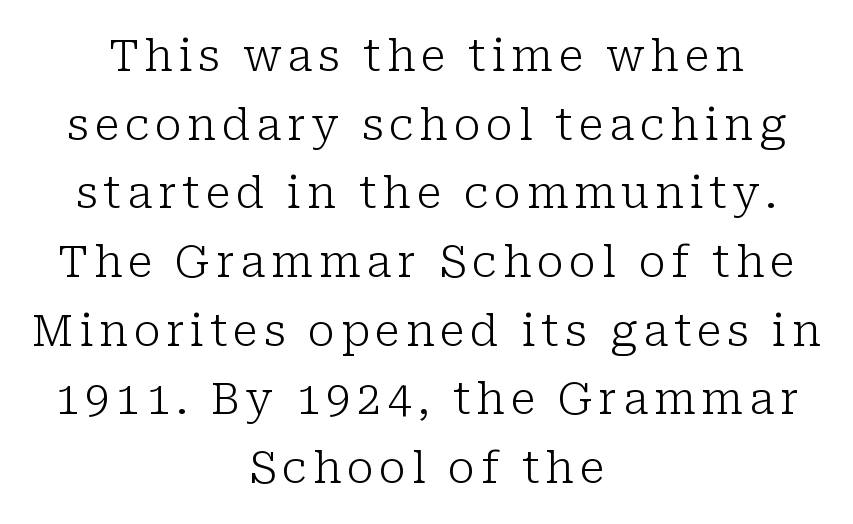
{"serif": "yes", "italic": "no", "bold": "no", "weight": "light", "width": "normal", "stroke_contrast": "low", "x_height": "medium", "monospaced": "no", "underline": "no", "align": "center", "line_spacing": "normal", "line_spacing_ratio": 1.56, "glyph_px": 44}
